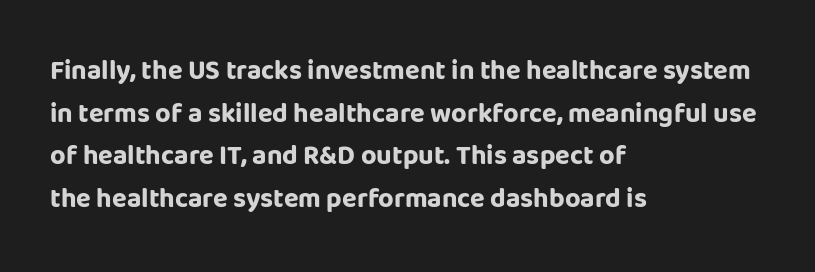
Typesetter's note: full bold, strokes at maximum text heaviness. Compared with typical paragraphs, the rows here are spaced about the same. Layout note: lines flush left. The passage shown is not underscored anywhere.
